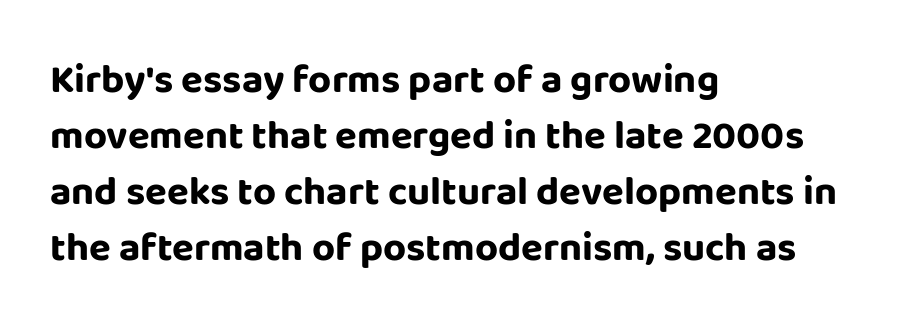
{"serif": "no", "italic": "no", "bold": "yes", "weight": "bold", "width": "normal", "stroke_contrast": "low", "x_height": "large", "monospaced": "no", "underline": "no", "align": "left", "line_spacing": "normal", "line_spacing_ratio": 1.4, "letter_spacing": "normal", "letter_spacing_em": 0.0, "glyph_px": 40}
